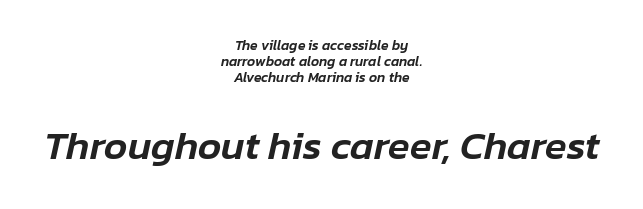
{"italic": "yes", "lean": "right", "slant_degrees": 12, "width": "normal", "stroke_contrast": "low", "x_height": "medium", "monospaced": "no", "underline": "no", "align": "center", "line_spacing_ratio": 1.16, "letter_spacing": "normal", "letter_spacing_em": 0.0, "larger_block": "second", "size_ratio": 2.86, "glyph_px": 40}
